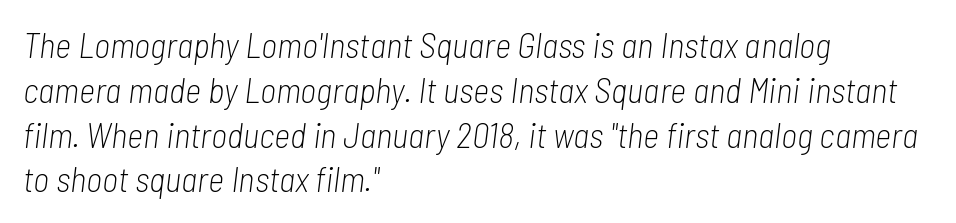
The image shows 35 px light, condensed type, italic (leaning right); set left-aligned, normal line spacing (1.28x), normal letter spacing, not underlined; low stroke contrast and a medium x-height.
